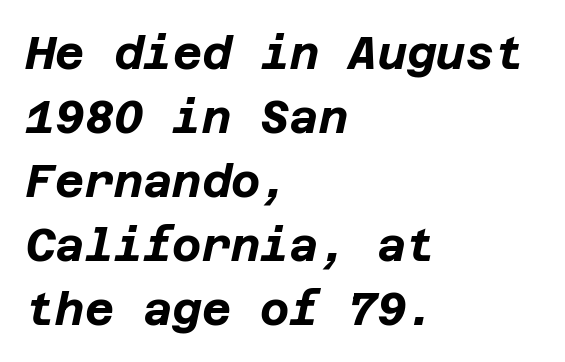
{"italic": "yes", "lean": "right", "slant_degrees": 12, "bold": "yes", "weight": "bold", "width": "normal", "stroke_contrast": "low", "x_height": "large", "underline": "no", "align": "left", "line_spacing": "normal", "line_spacing_ratio": 1.42, "letter_spacing": "normal", "letter_spacing_em": 0.0, "glyph_px": 45}
